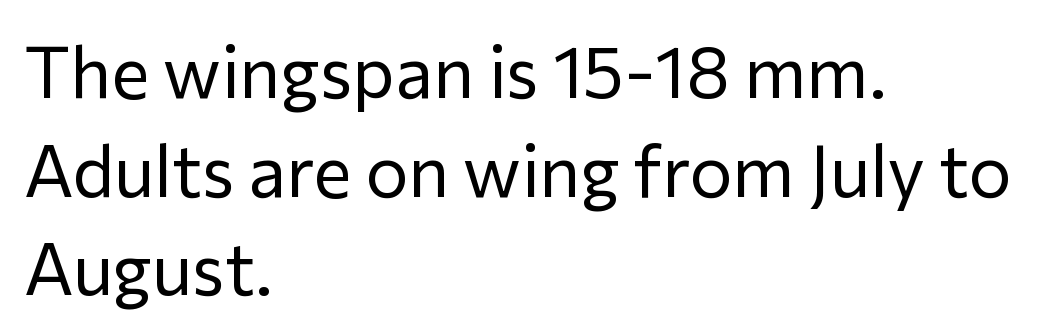
{"serif": "no", "italic": "no", "bold": "no", "weight": "regular", "width": "normal", "stroke_contrast": "low", "x_height": "medium", "monospaced": "no", "underline": "no", "align": "left", "line_spacing": "normal", "line_spacing_ratio": 1.37, "letter_spacing": "normal", "letter_spacing_em": 0.0, "glyph_px": 72}
